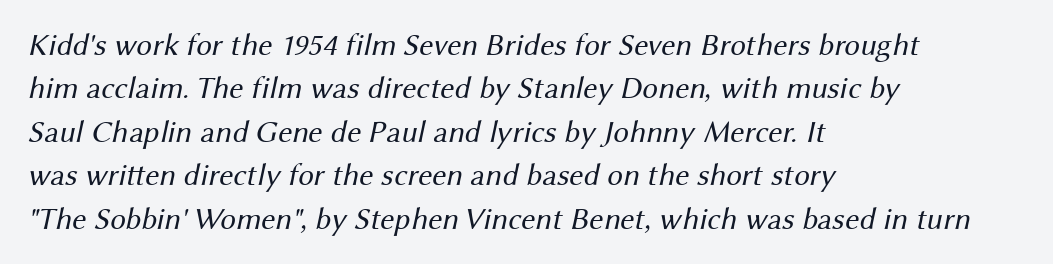
The rendering uses natural spacing where letterforms have individual widths. Compared with a centered layout, this one pins lines to the left instead. Is the stroke heavy? The answer is a plain regular-or-lighter. The gap between lines stays unmarked. How would I describe the line gaps? Plain and ordinary. The characters display no serif detailing; their extremities are plain.
